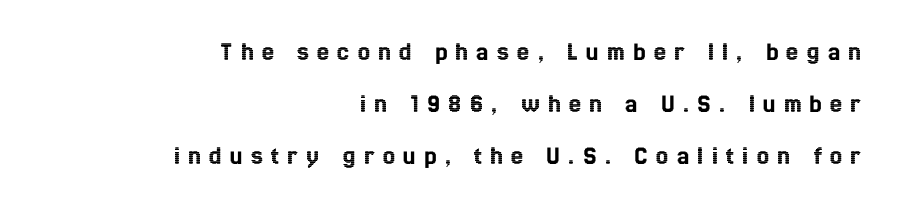
{"italic": "no", "underline": "no", "align": "right", "line_spacing": "loose", "line_spacing_ratio": 1.93, "letter_spacing": "wide", "letter_spacing_em": 0.31, "glyph_px": 27}
